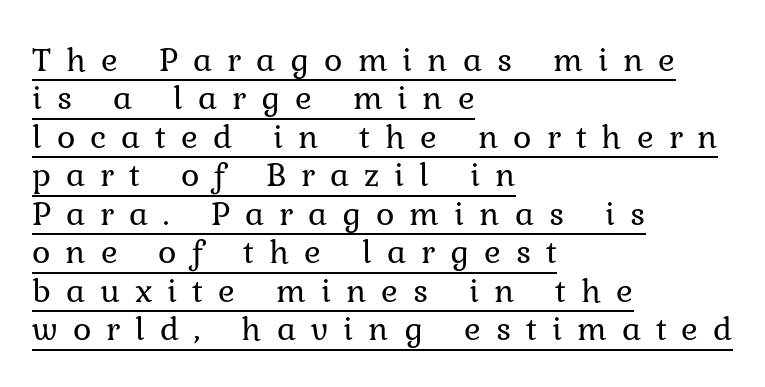
{"serif": "yes", "italic": "no", "bold": "no", "weight": "regular", "width": "normal", "stroke_contrast": "low", "x_height": "medium", "monospaced": "no", "underline": "yes", "align": "left", "line_spacing": "tight", "line_spacing_ratio": 1.1, "letter_spacing": "wide", "letter_spacing_em": 0.43, "glyph_px": 35}
